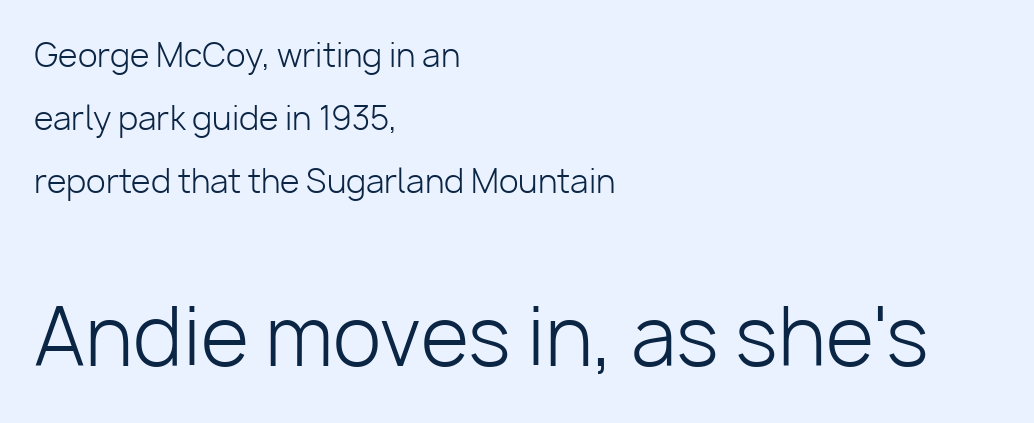
{"serif": "no", "italic": "no", "bold": "no", "weight": "light", "width": "normal", "stroke_contrast": "low", "x_height": "medium", "monospaced": "no", "underline": "no", "align": "left", "line_spacing": "loose", "line_spacing_ratio": 1.97, "letter_spacing": "normal", "letter_spacing_em": 0.0, "larger_block": "second", "size_ratio": 2.47, "glyph_px": 79}
